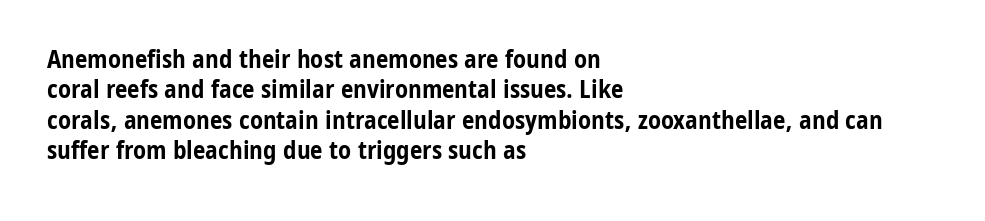
{"italic": "no", "bold": "yes", "underline": "no", "align": "left", "line_spacing_ratio": 1.22, "letter_spacing": "normal", "letter_spacing_em": 0.0, "glyph_px": 25}
